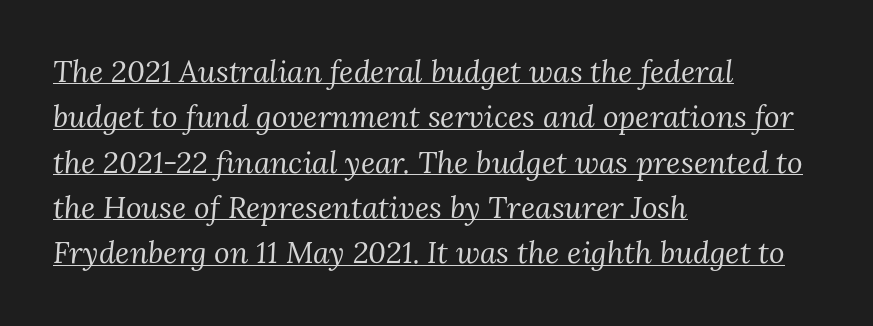
Q: Is the text bold? A: No.
Q: Is the text italic (slanted)? A: Yes, it leans right by about 3 degrees.
Q: Is the typeface a serif or a sans-serif typeface? A: Serif.
Q: Is the text underlined? A: Yes.
Q: How is the paragraph aligned? A: Left-aligned.
Q: Is the spacing between letters normal or unusually wide? A: Normal.
Q: Is the spacing between lines tight, normal or loose? A: Normal.
Q: Width (condensed, normal, or wide)? A: Normal.
Q: Stroke contrast? A: Medium.
Q: x-height? A: Medium.
Q: Monospaced? A: No.
